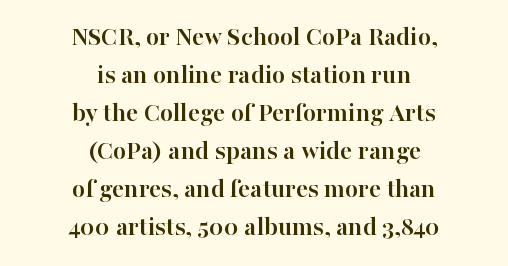
{"italic": "no", "bold": "yes", "underline": "no", "align": "center", "line_spacing": "normal", "line_spacing_ratio": 1.41, "letter_spacing": "normal", "letter_spacing_em": 0.0, "glyph_px": 27}
